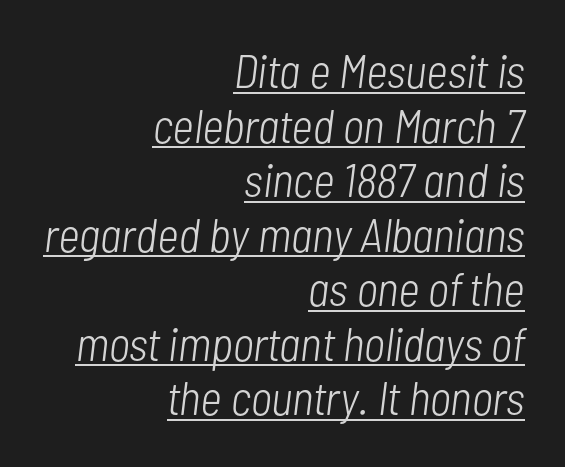
The image shows 47 px light, condensed type, italic (leaning right); set right-aligned, line spacing 1.16x, normal letter spacing, underlined; low stroke contrast and a medium x-height.
